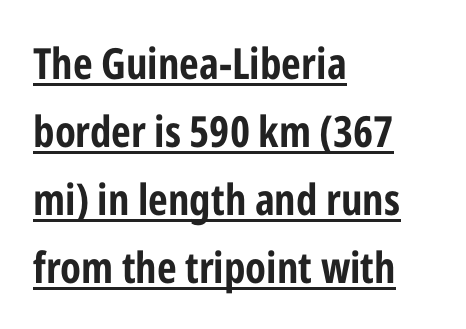
The image shows 43 px bold, condensed sans-serif type, upright; set left-aligned, normal line spacing (1.58x), normal letter spacing, underlined; low stroke contrast and a medium x-height.
